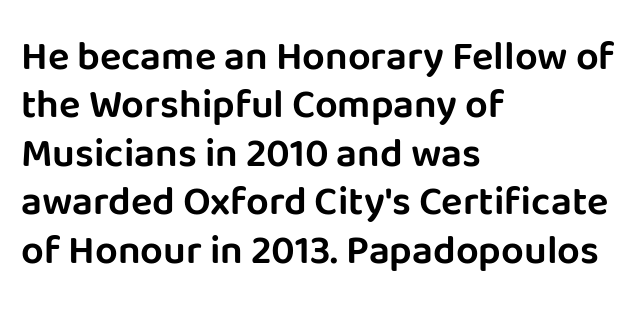
{"serif": "no", "italic": "no", "width": "normal", "stroke_contrast": "low", "x_height": "large", "monospaced": "no", "underline": "no", "align": "left", "line_spacing_ratio": 1.21, "letter_spacing": "normal", "letter_spacing_em": 0.0, "glyph_px": 40}
